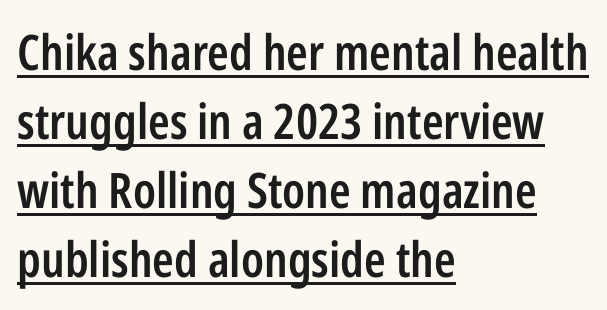
Default kerning and tracking; the words read as compact shapes. Caption: multi-line text, flush left, ragged right. The glyphs are accompanied by a horizontal stroke just below them. Proportional: the letters do not fall into vertical columns.
